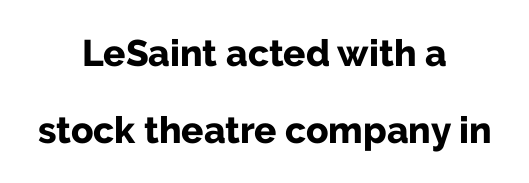
{"serif": "no", "italic": "no", "bold": "yes", "weight": "bold", "width": "normal", "stroke_contrast": "low", "x_height": "medium", "monospaced": "no", "underline": "no", "align": "center", "line_spacing": "loose", "line_spacing_ratio": 2.08, "letter_spacing": "normal", "letter_spacing_em": 0.0, "glyph_px": 37}
